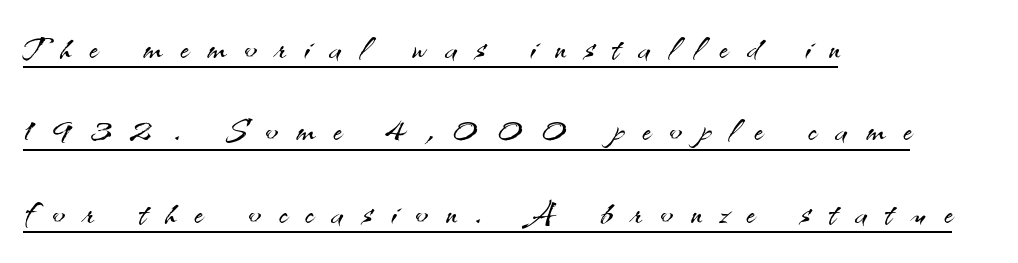
{"serif": "no", "bold": "no", "weight": "light", "width": "normal", "stroke_contrast": "medium", "x_height": "small", "monospaced": "no", "underline": "yes", "align": "left", "line_spacing_ratio": 1.79, "letter_spacing": "wide", "letter_spacing_em": 0.41, "glyph_px": 46}
